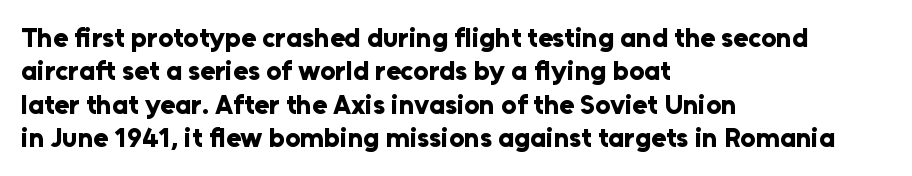
The image shows 27 px bold type, upright; set left-aligned, line spacing 1.24x, normal letter spacing, not underlined.
